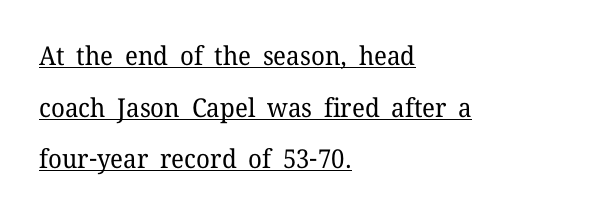
The typesetter has applied underlining to the passage shown. Compared with a centered layout, this one pins lines to the left instead. Vertical stems look standard width or narrower in stroke. Tall strokes in this sample are plumb rather than angled.
